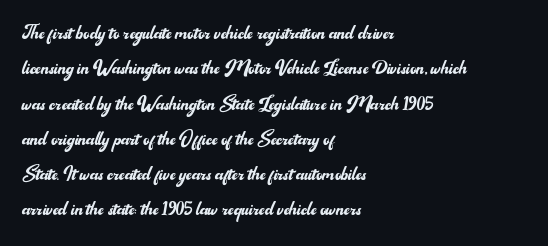
The image shows 24 px text type; set left-aligned, normal line spacing (1.47x), normal letter spacing, not underlined.
